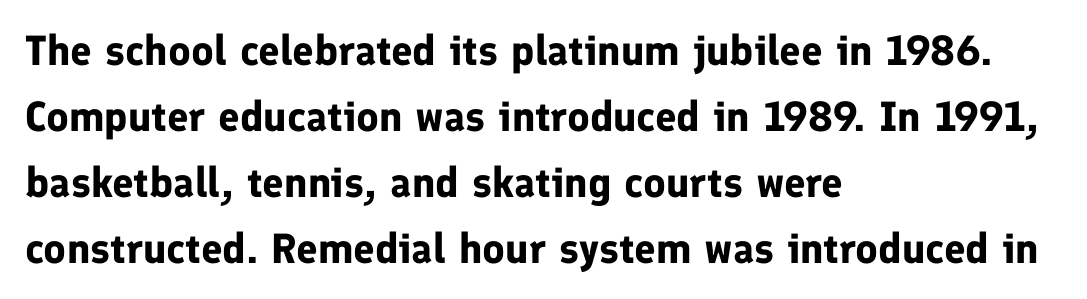
The image shows 42 px bold sans-serif type, upright; set left-aligned, normal line spacing (1.57x), normal letter spacing, not underlined; low stroke contrast and a medium x-height.
